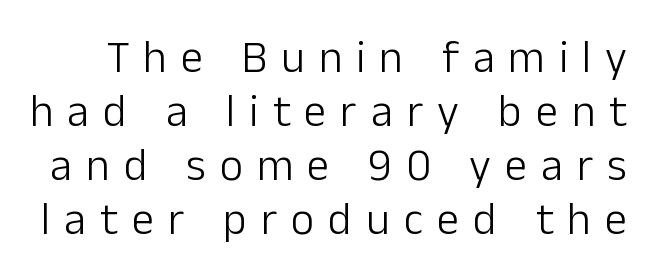
The image shows 45 px light sans-serif type, upright; set line spacing 1.2x, unusually wide letter spacing (+0.31 em), not underlined; low stroke contrast and a medium x-height.
